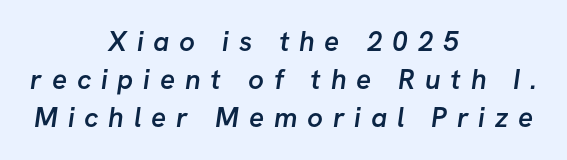
Q: Is the text bold? A: Semi-bold.
Q: Is the typeface a serif or a sans-serif typeface? A: Sans-serif.
Q: Is the text underlined? A: No.
Q: How is the paragraph aligned? A: Centered.
Q: Is the spacing between letters normal or unusually wide? A: Unusually wide.
Q: Is the spacing between lines tight, normal or loose? A: Normal.
Q: Width (condensed, normal, or wide)? A: Normal.
Q: Stroke contrast? A: Low.
Q: x-height? A: Medium.
Q: Monospaced? A: No.
